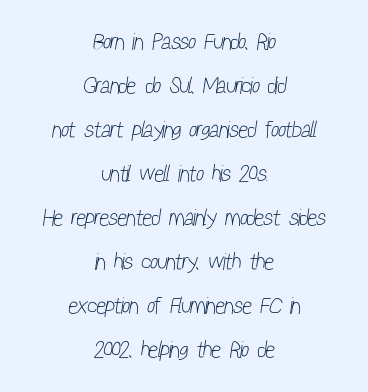
Tracking value appears to be zero — textbook default spacing. The font is comparable to plain body text, perhaps lighter. The compositor balanced each line on the midline. The block of text is sparse from top to bottom, with ample space between rows.
